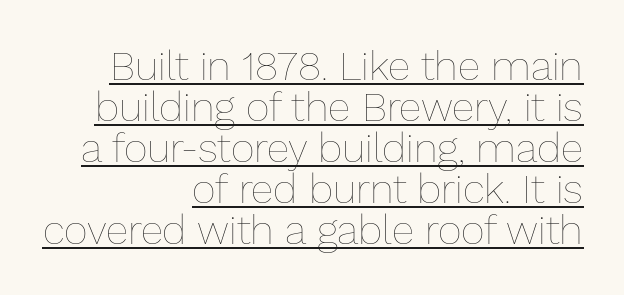
This rendering features underlined lettering. One glance says dense: line gaps are narrower than usual. Right-aligned paragraph, ragged on the left. Stems and bowls with no extra thickness — not bold. Designer's note — italics off, roman on.
